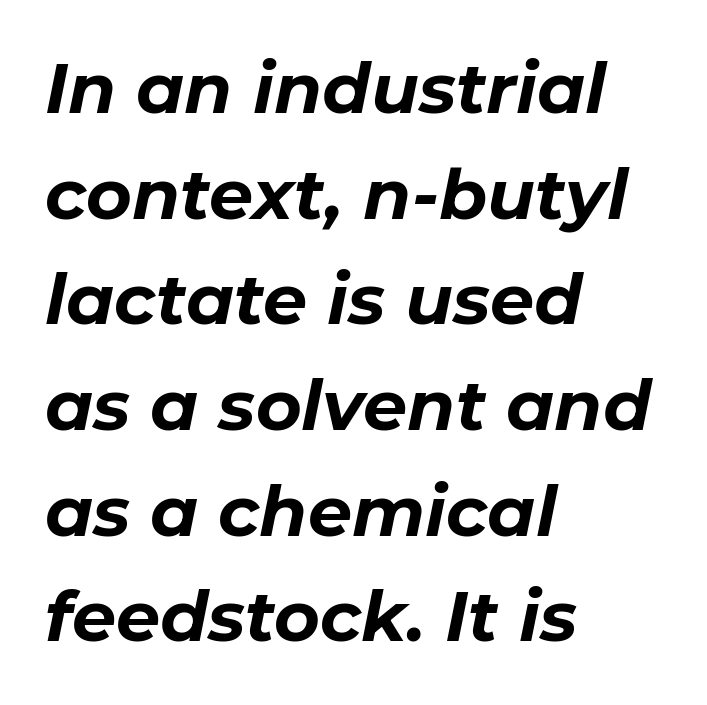
{"italic": "yes", "lean": "right", "slant_degrees": 11, "bold": "yes", "weight": "bold", "width": "normal", "stroke_contrast": "low", "x_height": "medium", "monospaced": "no", "underline": "no", "align": "left", "line_spacing": "normal", "line_spacing_ratio": 1.51, "letter_spacing": "normal", "letter_spacing_em": 0.0, "glyph_px": 70}
